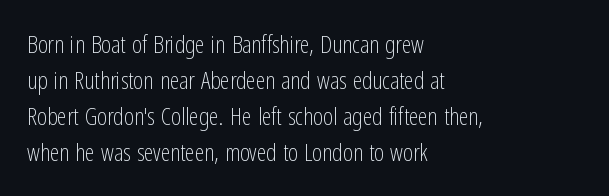
There is no visible air inserted between adjacent glyphs. The rendering anchors every line to the left-hand side. Counters stay open thanks to moderate or lighter strokes. Is there much room between lines? A standard amount, neither cramped nor airy. Type without underlining.
